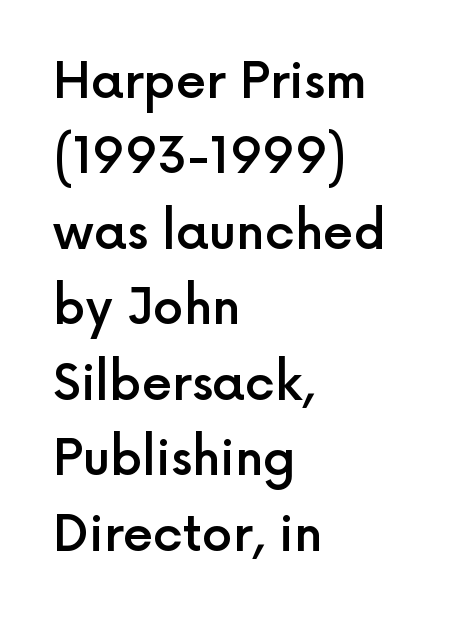
{"serif": "no", "italic": "no", "bold": "semi", "weight": "semibold", "width": "normal", "x_height": "medium", "monospaced": "no", "underline": "no", "align": "left", "line_spacing": "normal", "line_spacing_ratio": 1.54, "letter_spacing": "normal", "letter_spacing_em": 0.0, "glyph_px": 49}
